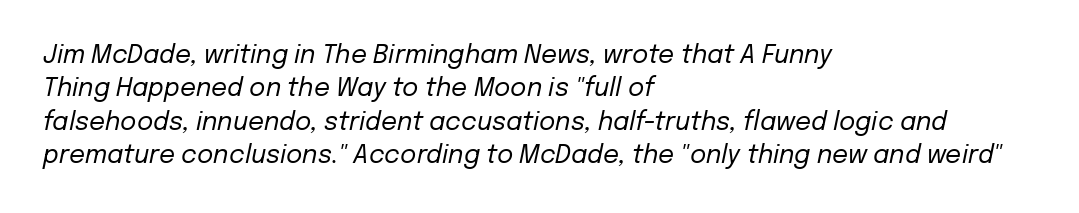
The image shows 25 px text type, italic (leaning right); set left-aligned, normal line spacing (1.34x), normal letter spacing, not underlined.
